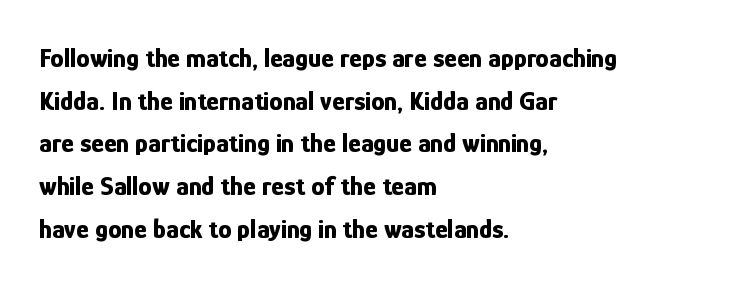
Q: Is the text bold? A: Yes.
Q: Is the text italic (slanted)? A: No, it is upright.
Q: Is the text underlined? A: No.
Q: How is the paragraph aligned? A: Left-aligned.
Q: Is the spacing between letters normal or unusually wide? A: Normal.
Q: Is the spacing between lines tight, normal or loose? A: Normal.
